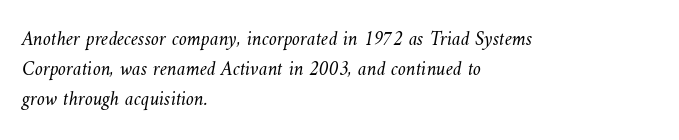
Q: Is the text bold? A: No.
Q: Is the text underlined? A: No.
Q: How is the paragraph aligned? A: Left-aligned.
Q: Is the spacing between letters normal or unusually wide? A: Normal.
Q: Is the spacing between lines tight, normal or loose? A: Normal.
